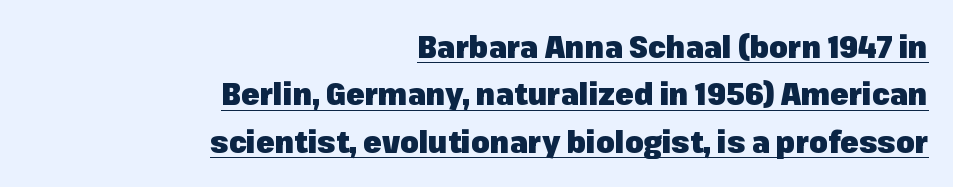
The horizontal fit of the characters is conventional and even. Rows of type keep a routine distance in the vertical direction. Descenders here cross a horizontal rule under the line. The letters advance in unequal steps, a hallmark of proportional type. It's the straight-up-and-down kind of type. Letterform terminals end flat and unadorned throughout the passage.
